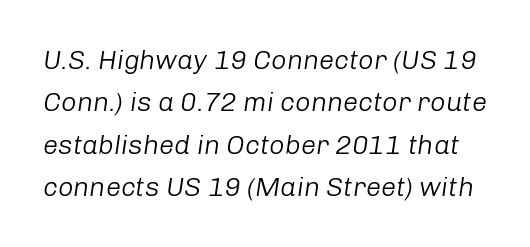
Q: Is the text bold? A: No.
Q: Is the text italic (slanted)? A: Yes, it leans right by about 8 degrees.
Q: Is the text underlined? A: No.
Q: Is the spacing between letters normal or unusually wide? A: Normal.
Q: Is the spacing between lines tight, normal or loose? A: Normal.
